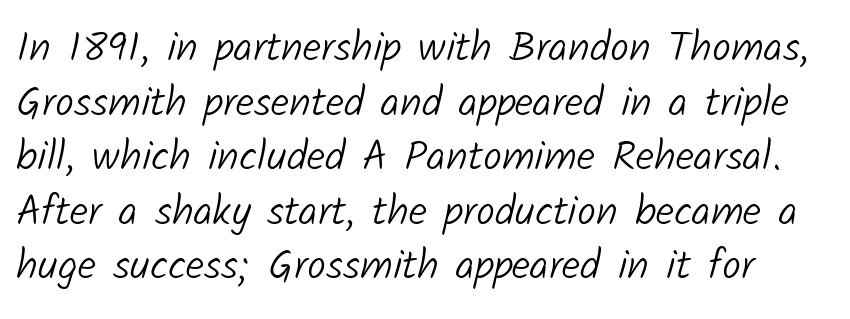
{"serif": "no", "bold": "no", "weight": "light", "width": "normal", "stroke_contrast": "low", "x_height": "medium", "monospaced": "no", "underline": "no", "line_spacing": "normal", "line_spacing_ratio": 1.3, "letter_spacing": "normal", "letter_spacing_em": 0.0, "glyph_px": 42}
